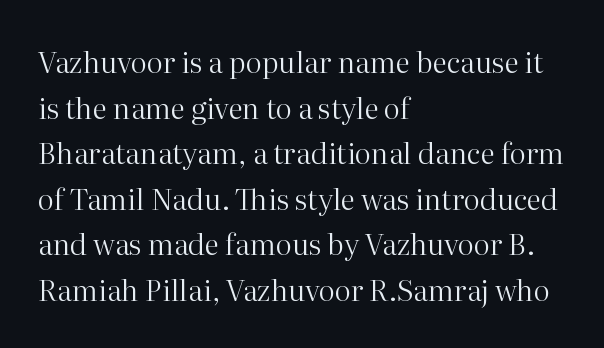
Compared with typical body copy, the letter spacing here is the same. This sample uses an upright cut, with every glyph sitting square on the baseline. This sample has the flowing, uneven cadence of proportional lettering. Does the copy run flush right? No — it runs flush left. The letters carry serifs — small finishing strokes at the ends of their stems. The gap between lines stays unmarked.
